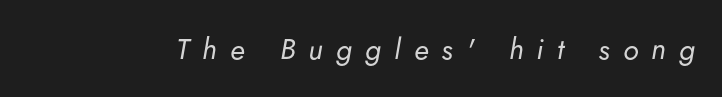
{"italic": "yes", "lean": "right", "slant_degrees": 5, "bold": "no", "weight": "regular", "width": "normal", "stroke_contrast": "low", "x_height": "small", "monospaced": "no", "underline": "no", "letter_spacing": "wide", "letter_spacing_em": 0.45, "glyph_px": 29}
